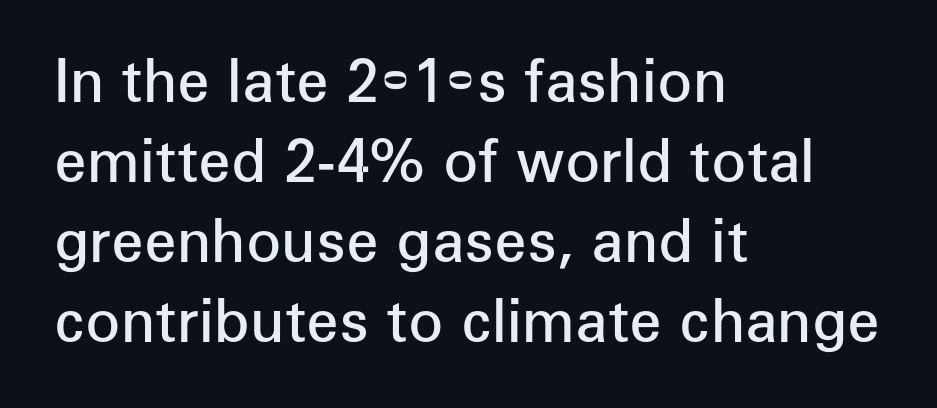
Spacing between characters is what you'd get straight out of the box. Descender tails drop into unmarked territory. The rag falls on the right side of this text block. A bit beefed up — I'd call it semibold rather than bold.
